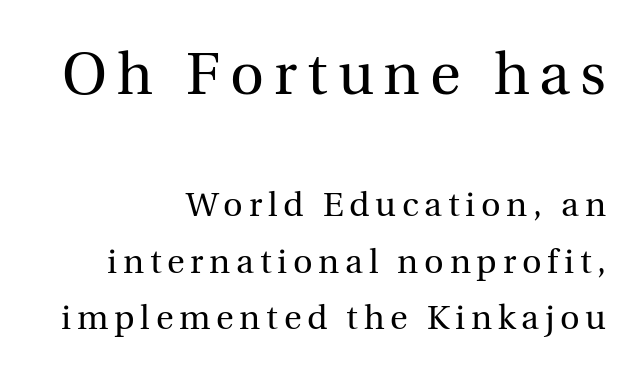
The image shows 59 px regular-weight serif type, upright; set right-aligned, normal line spacing (1.67x), not underlined; the first (top) block is 1.74x larger; a medium x-height.
